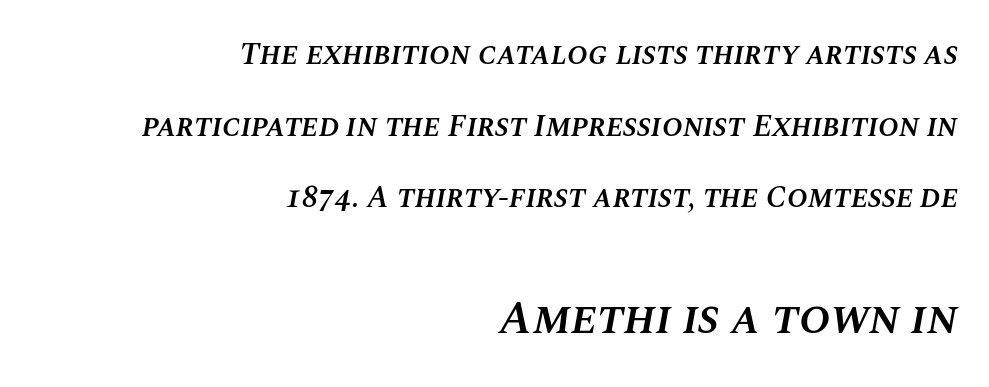
Q: Is the text bold? A: Semi-bold.
Q: Is the text italic (slanted)? A: Yes, it leans right by about 10 degrees.
Q: Is the text underlined? A: No.
Q: How is the paragraph aligned? A: Right-aligned.
Q: Is the spacing between letters normal or unusually wide? A: Normal.
Q: Is the spacing between lines tight, normal or loose? A: Loose.
Q: Which block of text is set in a larger size, the first (top) or the second (bottom)? A: The second (bottom) one.
Q: Width (condensed, normal, or wide)? A: Normal.
Q: Stroke contrast? A: Medium.
Q: x-height? A: Large.
Q: Monospaced? A: No.
